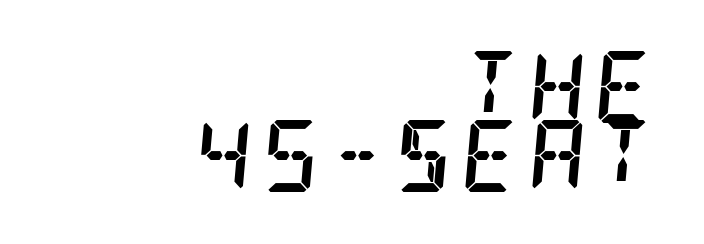
{"serif": "yes", "italic": "yes", "lean": "right", "slant_degrees": 5, "bold": "yes", "weight": "semibold", "width": "condensed", "stroke_contrast": "low", "x_height": "large", "underline": "no", "align": "right", "line_spacing": "tight", "line_spacing_ratio": 0.96, "glyph_px": 72}
